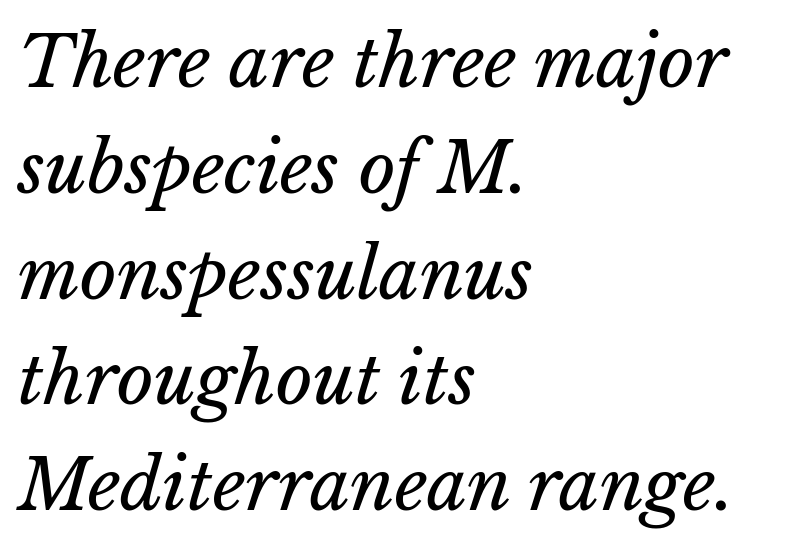
Glance below the letters and you will spot only blank space. Line starts are locked; line ends wander. Vertical spacing — default. You could not count columns in this text — the font is proportionally spaced. The horizontal fit of the characters is conventional and even.
